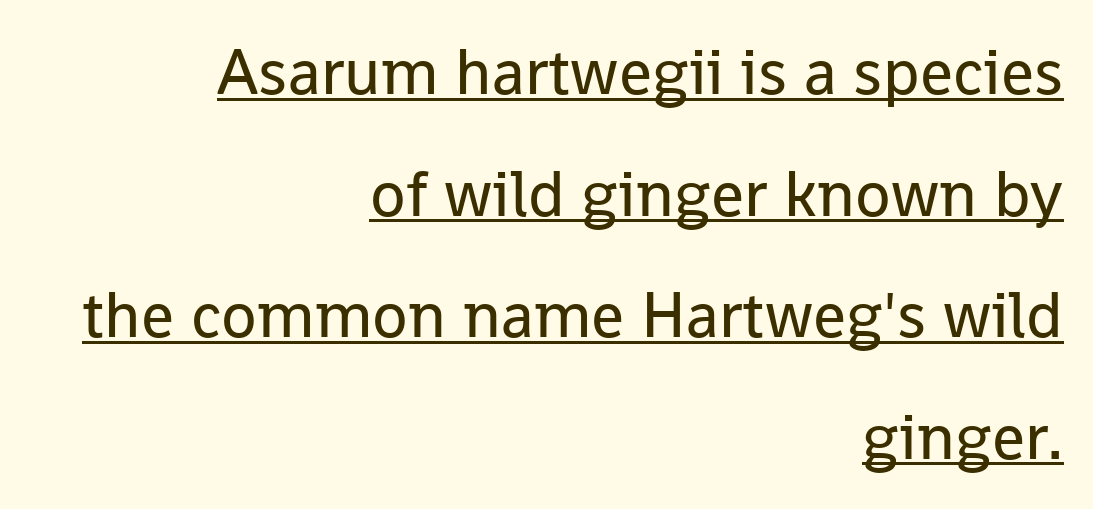
Q: Is the text bold? A: No.
Q: Is the text italic (slanted)? A: No, it is upright.
Q: Is the typeface a serif or a sans-serif typeface? A: Sans-serif.
Q: Is the text underlined? A: Yes.
Q: How is the paragraph aligned? A: Right-aligned.
Q: Is the spacing between letters normal or unusually wide? A: Normal.
Q: Width (condensed, normal, or wide)? A: Normal.
Q: Stroke contrast? A: Low.
Q: x-height? A: Medium.
Q: Monospaced? A: No.
